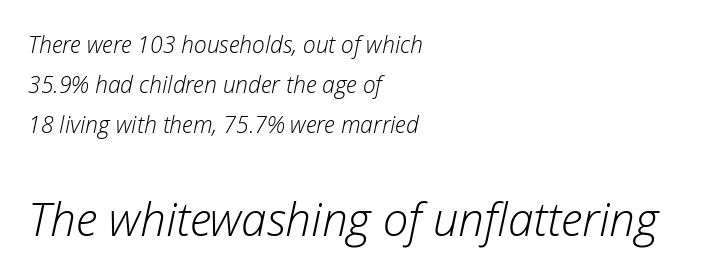
The image shows 46 px light type, italic (leaning right); set left-aligned, line spacing 1.75x, normal letter spacing, not underlined; the second (bottom) block is 2.0x larger; low stroke contrast and a medium x-height.
